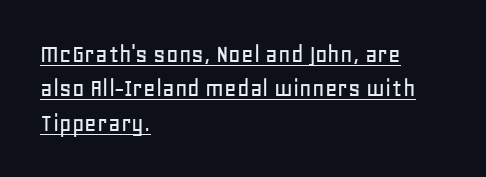
{"italic": "no", "underline": "yes", "align": "left", "line_spacing": "normal", "line_spacing_ratio": 1.27, "letter_spacing": "normal", "letter_spacing_em": 0.0, "glyph_px": 27}
